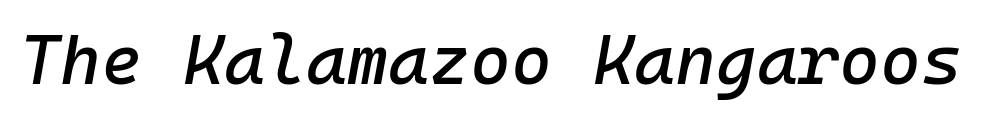
The image shows 70 px text type, italic (leaning right), monospaced; set normal letter spacing, not underlined; low stroke contrast and a medium x-height.
